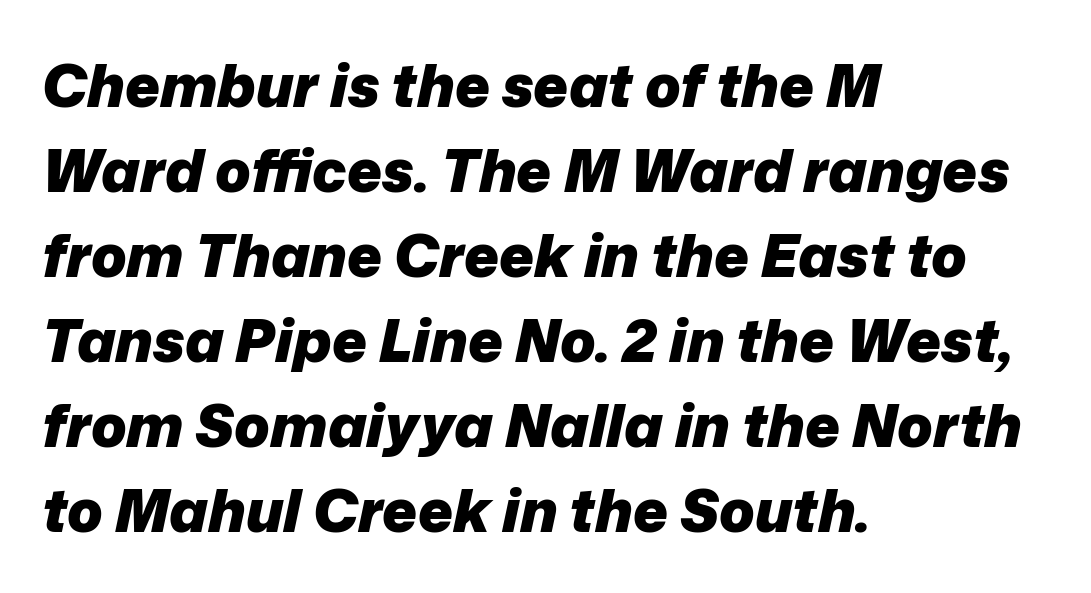
All the whitespace from short lines collects on the right. What stands out about the letter spacing? Nothing — it is the standard amount. A clean baseline with only descenders dipping below it. Every character sits at an angle, as italics do.
